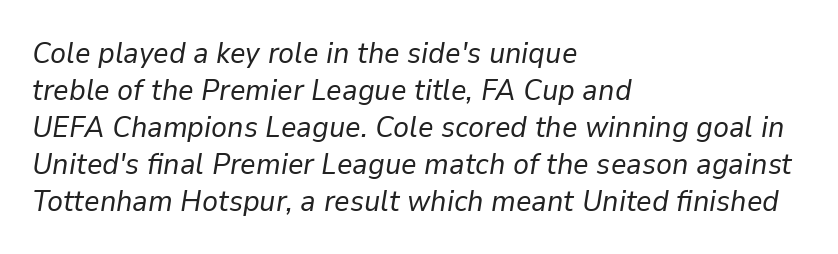
Counters stay open thanks to moderate or lighter strokes. The specimen omits any rule beneath the text block's lines. Spacing verdict: proportional, widths tailored to each character. Notice how the passage keeps a crisp vertical edge on the left only. Look at the tracking — it's just the regular setting, nothing added.
